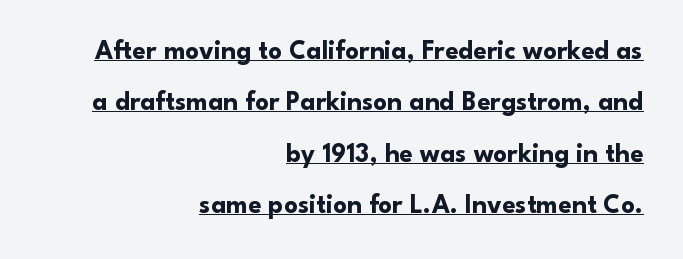
The specimen includes a rule beneath the text block's lines. Honestly, the letter spacing is just normal — you wouldn't notice it. Posture: straight, roman, zero tilt. Look at the stroke-to-counter ratio: heavy, a bold. The vertical gap from one line to the next is large.
